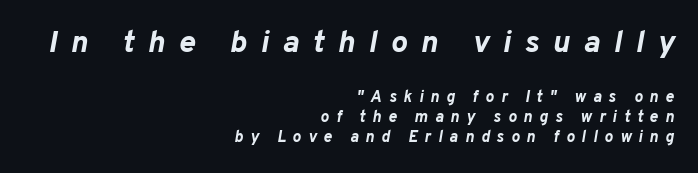
{"italic": "yes", "lean": "right", "slant_degrees": 10, "bold": "yes", "weight": "bold", "width": "normal", "stroke_contrast": "low", "x_height": "medium", "monospaced": "no", "underline": "no", "align": "right", "line_spacing_ratio": 1.24, "letter_spacing": "wide", "letter_spacing_em": 0.44, "larger_block": "first", "size_ratio": 1.94, "glyph_px": 31}
